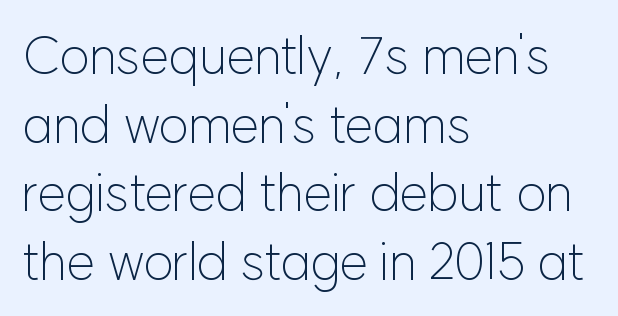
{"serif": "no", "italic": "no", "bold": "no", "weight": "light", "width": "normal", "stroke_contrast": "low", "x_height": "medium", "monospaced": "no", "underline": "no", "align": "left", "line_spacing": "normal", "line_spacing_ratio": 1.32, "letter_spacing": "normal", "letter_spacing_em": 0.0, "glyph_px": 52}
